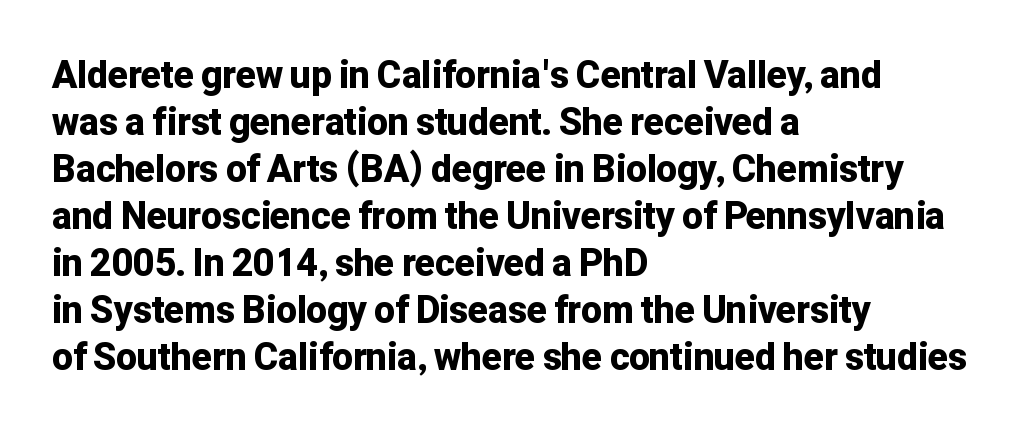
Q: Is the text bold? A: Yes.
Q: Is the text italic (slanted)? A: No, it is upright.
Q: Is the typeface a serif or a sans-serif typeface? A: Sans-serif.
Q: Is the text underlined? A: No.
Q: How is the paragraph aligned? A: Left-aligned.
Q: Is the spacing between letters normal or unusually wide? A: Normal.
Q: Is the spacing between lines tight, normal or loose? A: Normal.
Q: Width (condensed, normal, or wide)? A: Normal.
Q: Stroke contrast? A: Low.
Q: x-height? A: Medium.
Q: Monospaced? A: No.
